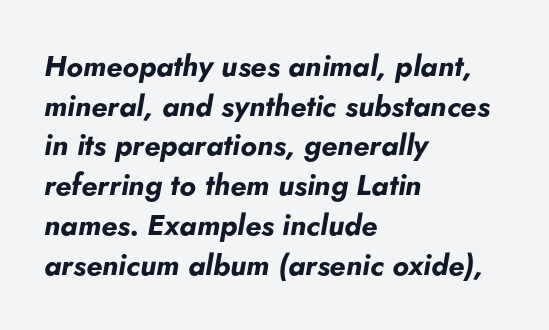
{"italic": "yes", "lean": "right", "slant_degrees": 5, "bold": "yes", "weight": "bold", "width": "normal", "stroke_contrast": "low", "x_height": "small", "monospaced": "no", "underline": "no", "align": "left", "line_spacing": "normal", "line_spacing_ratio": 1.37, "letter_spacing": "normal", "letter_spacing_em": 0.0, "glyph_px": 29}
